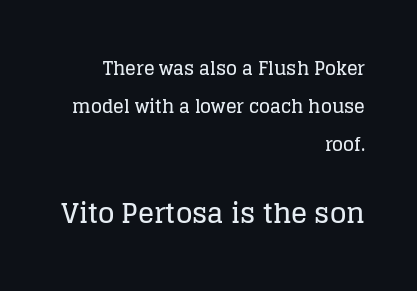
{"italic": "no", "underline": "no", "align": "right", "line_spacing": "loose", "line_spacing_ratio": 2.12, "letter_spacing": "normal", "letter_spacing_em": 0.0, "larger_block": "second", "size_ratio": 1.5, "glyph_px": 27}
